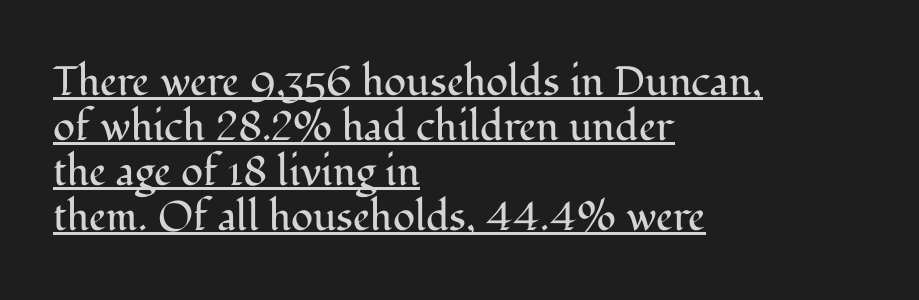
Type style note: has serifs. You can see a thin bar hugging the bottom of the glyphs. Stroke mass is kept to a normal reading level or below. These lines are set flush left with a ragged right edge.
